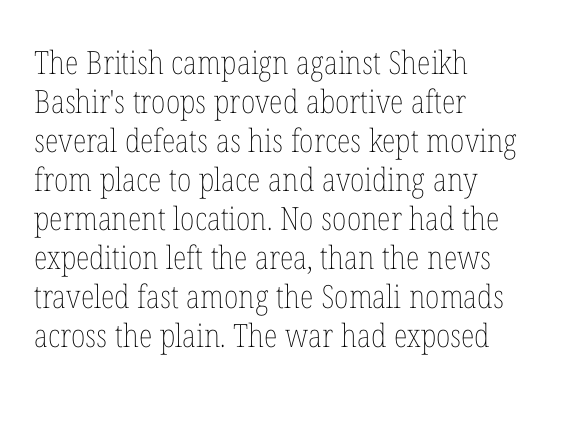
No chunkiness to these letters — they're not bold. These lines are rendered in a variable-pitch font. Clear beneath every line of the passage. Every stem runs plumb, perpendicular to the baseline.
